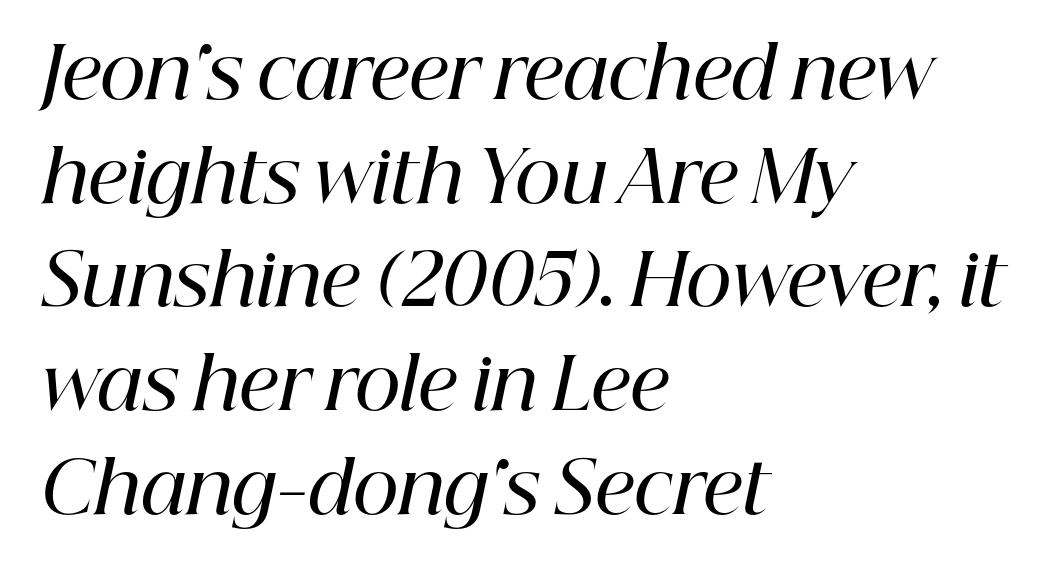
Designer's note — italics engaged. Classification — serif. Letter spacing: default. These lines are rendered in a variable-pitch font. The text block is weighted toward the left margin, trailing off unevenly rightward. Regular leading.
